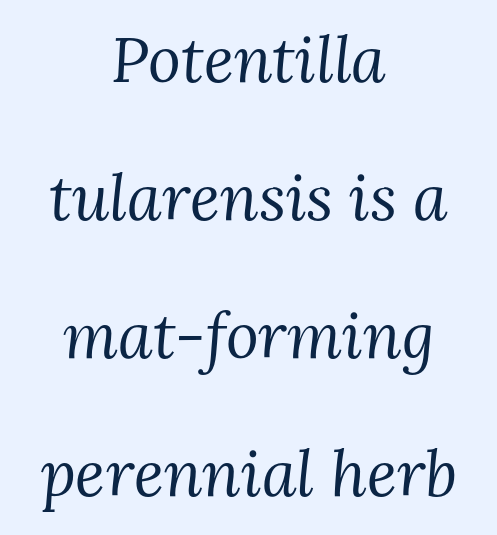
{"serif": "yes", "italic": "yes", "lean": "right", "slant_degrees": 3, "bold": "no", "weight": "regular", "width": "normal", "stroke_contrast": "medium", "x_height": "medium", "monospaced": "no", "underline": "no", "align": "center", "line_spacing": "loose", "line_spacing_ratio": 2.19, "letter_spacing": "normal", "letter_spacing_em": 0.0, "glyph_px": 63}
